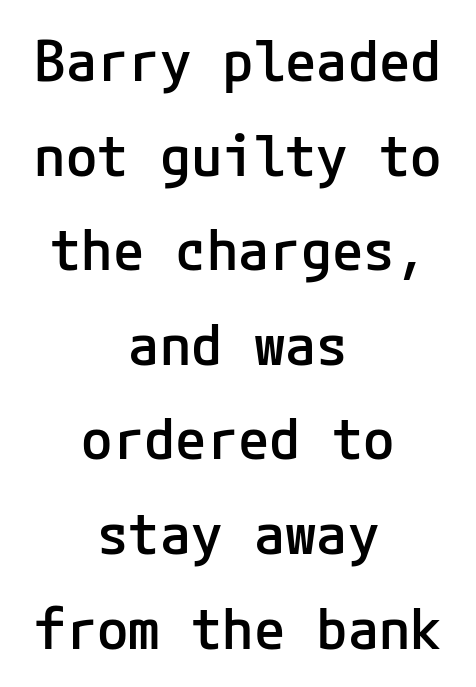
Q: Is the text bold? A: Semi-bold.
Q: Is the text italic (slanted)? A: No, it is upright.
Q: Is the typeface a serif or a sans-serif typeface? A: Sans-serif.
Q: Is the text underlined? A: No.
Q: How is the paragraph aligned? A: Centered.
Q: Is the spacing between letters normal or unusually wide? A: Normal.
Q: Is the spacing between lines tight, normal or loose? A: Normal.
Q: Width (condensed, normal, or wide)? A: Normal.
Q: Stroke contrast? A: Low.
Q: x-height? A: Medium.
